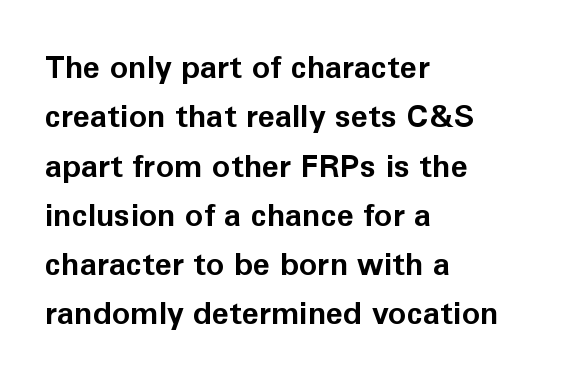
Q: Is the text bold? A: Yes.
Q: Is the text italic (slanted)? A: No, it is upright.
Q: Is the typeface a serif or a sans-serif typeface? A: Sans-serif.
Q: Is the text underlined? A: No.
Q: How is the paragraph aligned? A: Left-aligned.
Q: Is the spacing between letters normal or unusually wide? A: Normal.
Q: Is the spacing between lines tight, normal or loose? A: Normal.
Q: Width (condensed, normal, or wide)? A: Normal.
Q: Stroke contrast? A: Low.
Q: x-height? A: Medium.
Q: Monospaced? A: No.
